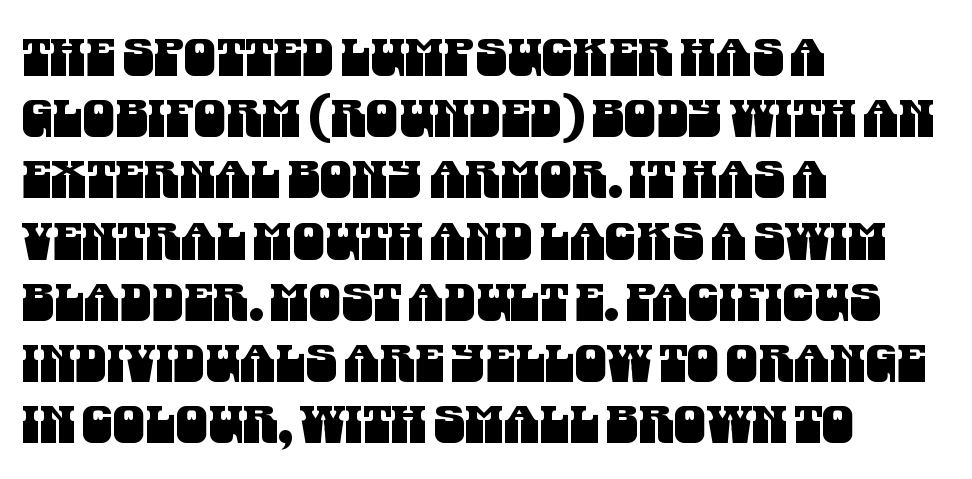
Q: Is the typeface a serif or a sans-serif typeface? A: Sans-serif.
Q: Is the text underlined? A: No.
Q: How is the paragraph aligned? A: Left-aligned.
Q: Is the spacing between letters normal or unusually wide? A: Normal.
Q: Width (condensed, normal, or wide)? A: Condensed.
Q: Stroke contrast? A: Medium.
Q: x-height? A: Large.
Q: Monospaced? A: No.
